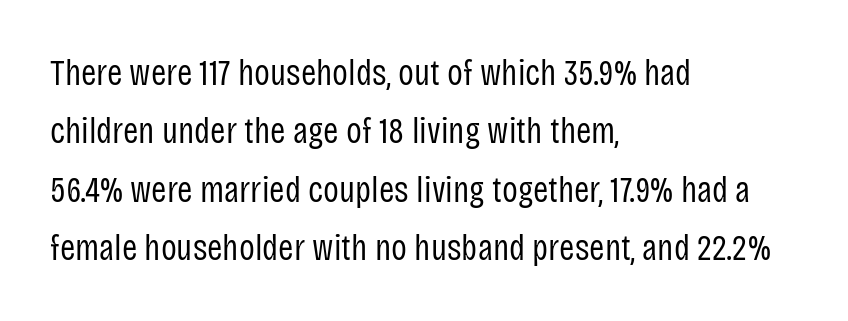
The image shows 37 px regular-weight, condensed sans-serif type, upright; set left-aligned, normal line spacing (1.58x), normal letter spacing, not underlined; low stroke contrast and a large x-height.
